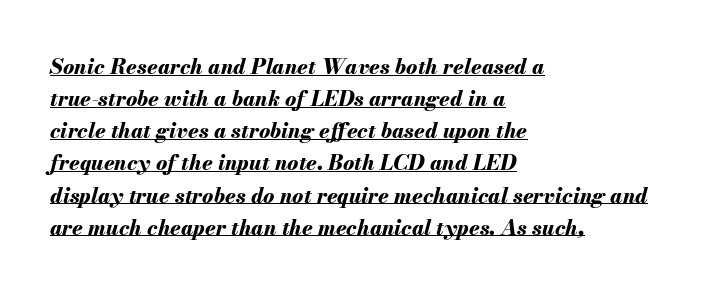
Q: Is the text bold? A: Yes.
Q: Is the text italic (slanted)? A: Yes, it leans right by about 13 degrees.
Q: Is the text underlined? A: Yes.
Q: How is the paragraph aligned? A: Left-aligned.
Q: Is the spacing between letters normal or unusually wide? A: Normal.
Q: Is the spacing between lines tight, normal or loose? A: Normal.
